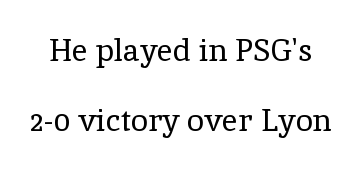
Q: Is the text bold? A: No.
Q: Is the text italic (slanted)? A: No, it is upright.
Q: Is the typeface a serif or a sans-serif typeface? A: Serif.
Q: Is the text underlined? A: No.
Q: Is the spacing between letters normal or unusually wide? A: Normal.
Q: Is the spacing between lines tight, normal or loose? A: Loose.
Q: Width (condensed, normal, or wide)? A: Normal.
Q: x-height? A: Medium.
Q: Monospaced? A: No.
